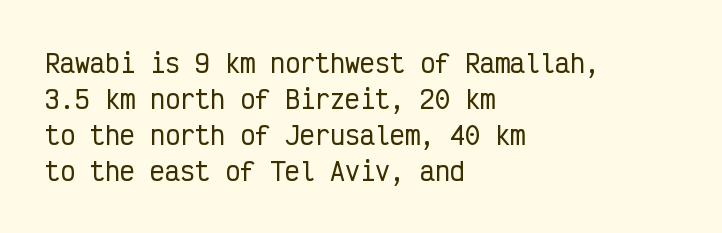
Q: Is the text italic (slanted)? A: No, it is upright.
Q: Is the text underlined? A: No.
Q: How is the paragraph aligned? A: Left-aligned.
Q: Is the spacing between letters normal or unusually wide? A: Normal.
Q: Is the spacing between lines tight, normal or loose? A: Normal.
